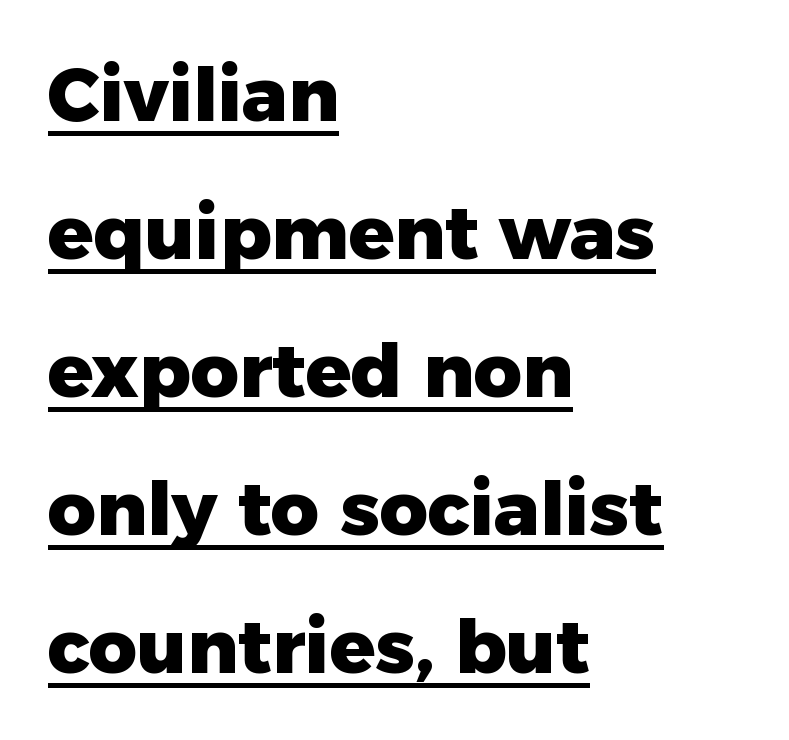
The image shows 75 px heavy sans-serif type, upright; set left-aligned, line spacing 1.84x, normal letter spacing, underlined; low stroke contrast and a medium x-height.
